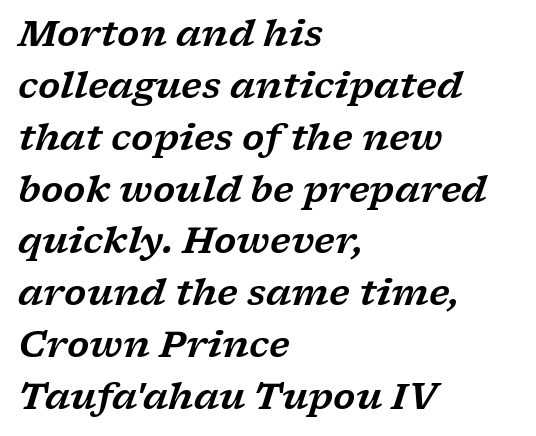
Q: Is the text italic (slanted)? A: Yes, it leans right by about 17 degrees.
Q: Is the typeface a serif or a sans-serif typeface? A: Serif.
Q: Is the text underlined? A: No.
Q: How is the paragraph aligned? A: Left-aligned.
Q: Is the spacing between letters normal or unusually wide? A: Normal.
Q: Is the spacing between lines tight, normal or loose? A: Normal.
Q: Width (condensed, normal, or wide)? A: Wide.
Q: Stroke contrast? A: Low.
Q: x-height? A: Medium.
Q: Monospaced? A: No.
